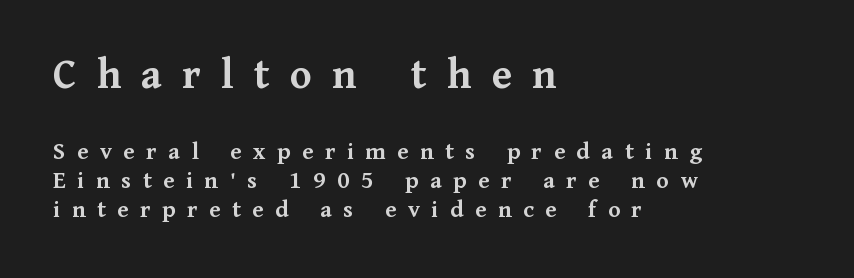
Q: Is the text bold? A: Yes.
Q: Is the text italic (slanted)? A: No, it is upright.
Q: Is the typeface a serif or a sans-serif typeface? A: Serif.
Q: Is the text underlined? A: No.
Q: How is the paragraph aligned? A: Left-aligned.
Q: Is the spacing between letters normal or unusually wide? A: Unusually wide.
Q: Which block of text is set in a larger size, the first (top) or the second (bottom)? A: The first (top) one.
Q: Width (condensed, normal, or wide)? A: Normal.
Q: Stroke contrast? A: Medium.
Q: x-height? A: Medium.
Q: Monospaced? A: No.
